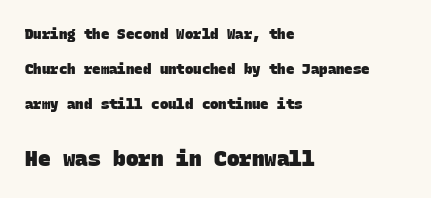
The image shows 21 px bold type; set left-aligned, loose line spacing (2.49x), normal letter spacing, not underlined; the second (bottom) block is 1.5x larger.
